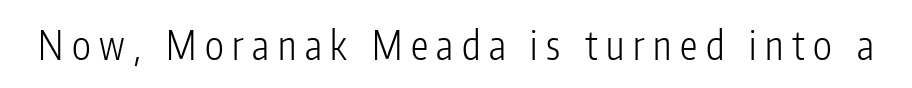
The image shows 39 px light, condensed sans-serif type, upright; set unusually wide letter spacing (+0.22 em), not underlined; low stroke contrast and a medium x-height.
